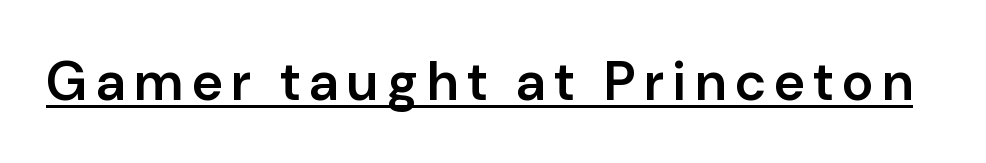
Is this a fixed-width face? No — the glyphs have proportional, varying widths. Observe the absence of serifs on each vertical stroke in this sample. Notice the strokes are somewhat thickened but not fully heavy: this is a semibold. Caption: lettering with a line underneath. Vertical strokes here are truly vertical.
